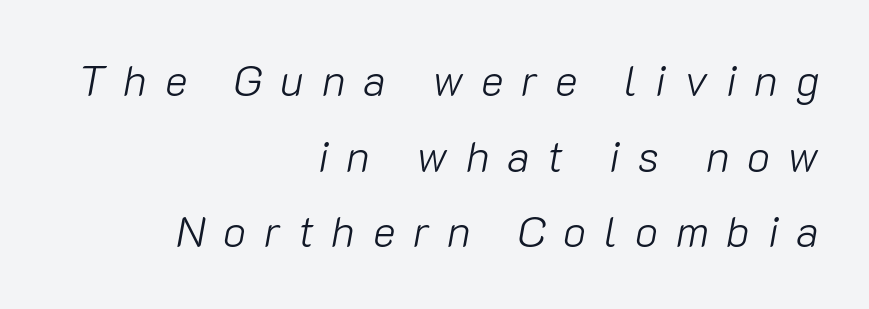
Q: Is the text bold? A: No.
Q: Is the text italic (slanted)? A: Yes, it leans right by about 10 degrees.
Q: Is the text underlined? A: No.
Q: How is the paragraph aligned? A: Right-aligned.
Q: Is the spacing between letters normal or unusually wide? A: Unusually wide.
Q: Width (condensed, normal, or wide)? A: Normal.
Q: Stroke contrast? A: Low.
Q: x-height? A: Medium.
Q: Monospaced? A: No.
